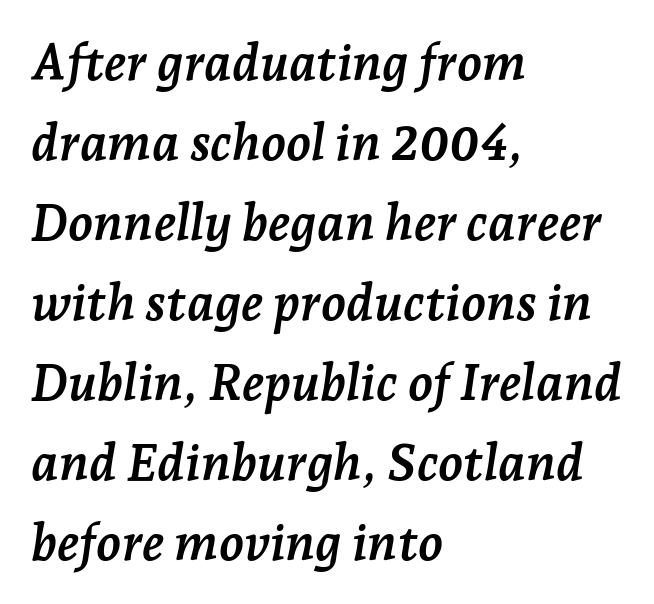
The image shows 51 px semibold serif type, italic (leaning right); set left-aligned, normal line spacing (1.57x), normal letter spacing, not underlined; low stroke contrast and a medium x-height.
